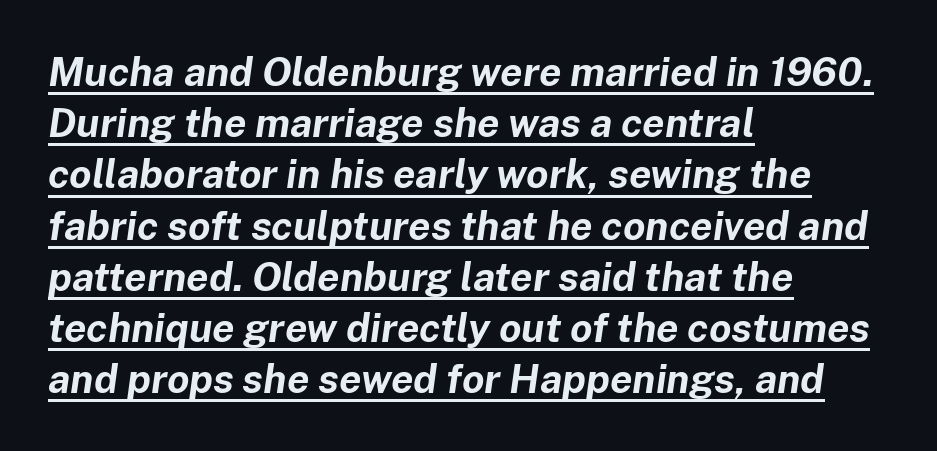
Normally led — the rows are evenly, conventionally spaced. Its strokes are broad and dark, the hallmark of bold type. The gaps between neighbouring characters are ordinary and unremarkable. These lines stack with their left ends in a neat column. Quick note: italic. You can see a thin bar hugging the bottom of the glyphs.
